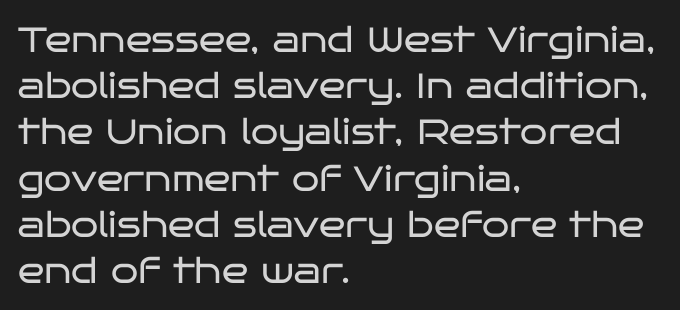
Q: Is the text bold? A: No.
Q: Is the text italic (slanted)? A: No, it is upright.
Q: Is the typeface a serif or a sans-serif typeface? A: Sans-serif.
Q: Is the text underlined? A: No.
Q: How is the paragraph aligned? A: Left-aligned.
Q: Is the spacing between letters normal or unusually wide? A: Normal.
Q: Is the spacing between lines tight, normal or loose? A: Normal.
Q: Width (condensed, normal, or wide)? A: Wide.
Q: Stroke contrast? A: Low.
Q: x-height? A: Large.
Q: Monospaced? A: No.
